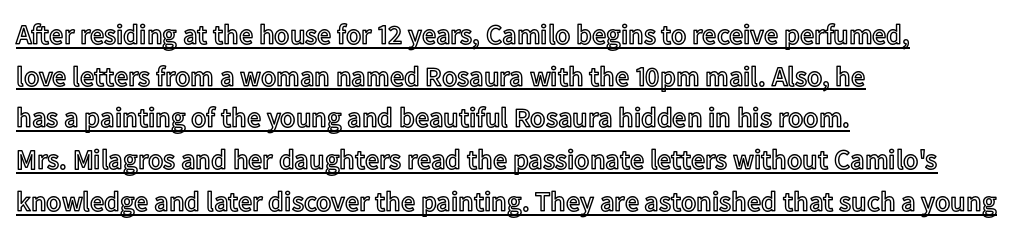
Q: Is the text italic (slanted)? A: No, it is upright.
Q: Is the text underlined? A: Yes.
Q: How is the paragraph aligned? A: Left-aligned.
Q: Is the spacing between letters normal or unusually wide? A: Normal.
Q: Is the spacing between lines tight, normal or loose? A: Normal.
Q: Width (condensed, normal, or wide)? A: Normal.
Q: x-height? A: Medium.
Q: Monospaced? A: No.
